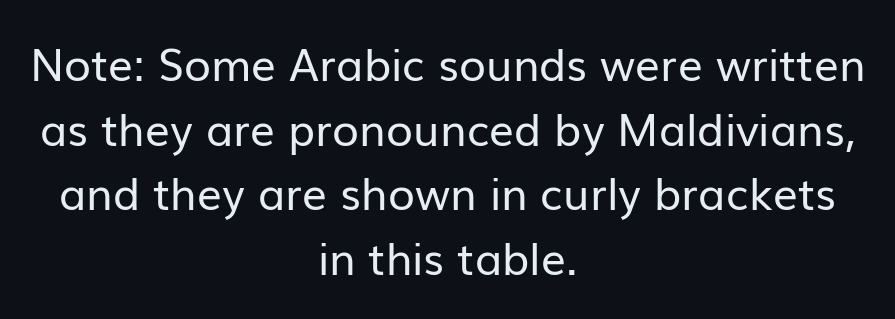
{"serif": "no", "italic": "no", "bold": "no", "weight": "regular", "width": "normal", "stroke_contrast": "low", "x_height": "medium", "monospaced": "no", "underline": "no", "align": "center", "line_spacing": "normal", "line_spacing_ratio": 1.47, "letter_spacing": "normal", "letter_spacing_em": 0.0, "glyph_px": 44}
